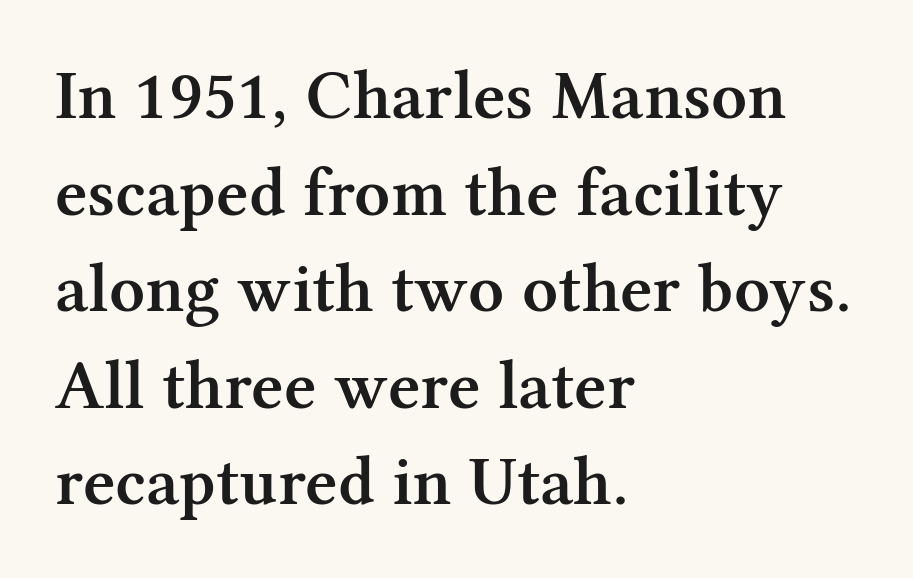
{"serif": "yes", "italic": "no", "bold": "semi", "weight": "semibold", "width": "normal", "stroke_contrast": "medium", "x_height": "medium", "monospaced": "no", "underline": "no", "align": "left", "line_spacing": "normal", "line_spacing_ratio": 1.38, "letter_spacing": "normal", "letter_spacing_em": 0.0, "glyph_px": 70}
